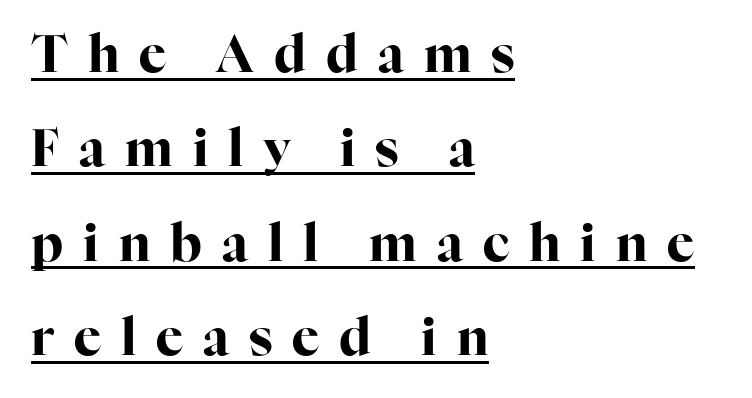
{"serif": "yes", "italic": "no", "bold": "yes", "weight": "bold", "width": "normal", "stroke_contrast": "high", "x_height": "medium", "monospaced": "no", "underline": "yes", "align": "left", "line_spacing_ratio": 1.85, "letter_spacing": "wide", "letter_spacing_em": 0.39, "glyph_px": 51}
